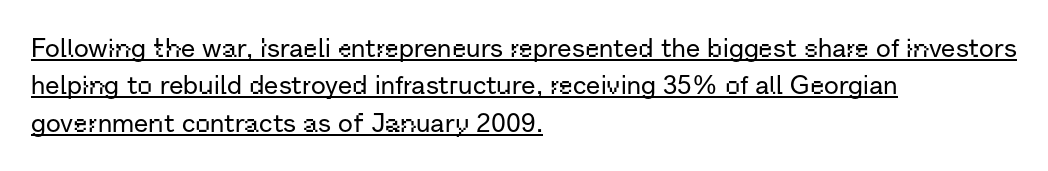
The image shows 26 px text type, upright; set left-aligned, normal line spacing (1.44x), normal letter spacing, underlined.
